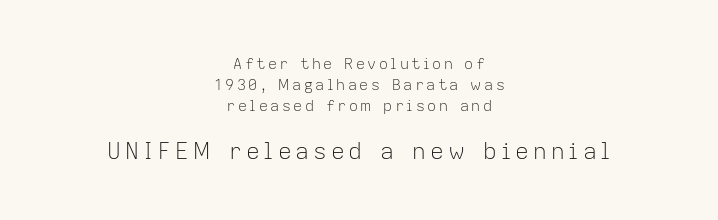
{"italic": "no", "bold": "no", "underline": "no", "align": "center", "line_spacing": "normal", "line_spacing_ratio": 1.41, "larger_block": "second", "size_ratio": 1.53, "glyph_px": 23}
